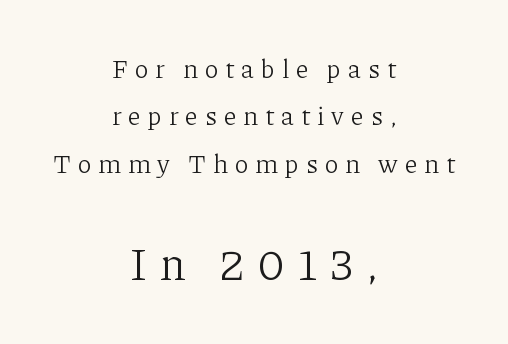
The emphasis by scale lands on block number two, below. The glyphs in this specimen are seriffed. The characters are drawn with everyday or finer stroke widths. These lines were composed using upright roman letters. The passage shown is typed in a proportional face where columns would drift. There is plenty of visible air inserted between adjacent glyphs.
